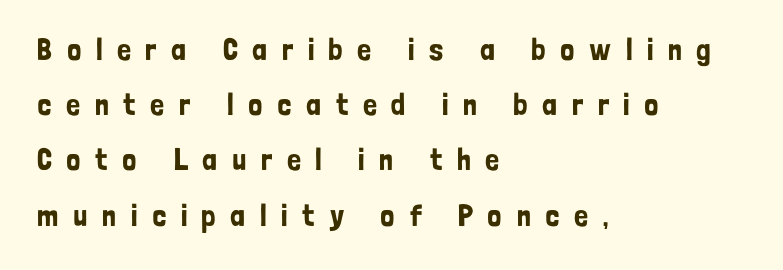
{"serif": "no", "italic": "no", "width": "condensed", "stroke_contrast": "low", "x_height": "medium", "monospaced": "no", "underline": "no", "align": "left", "line_spacing_ratio": 1.78, "letter_spacing": "wide", "letter_spacing_em": 0.47, "glyph_px": 31}
